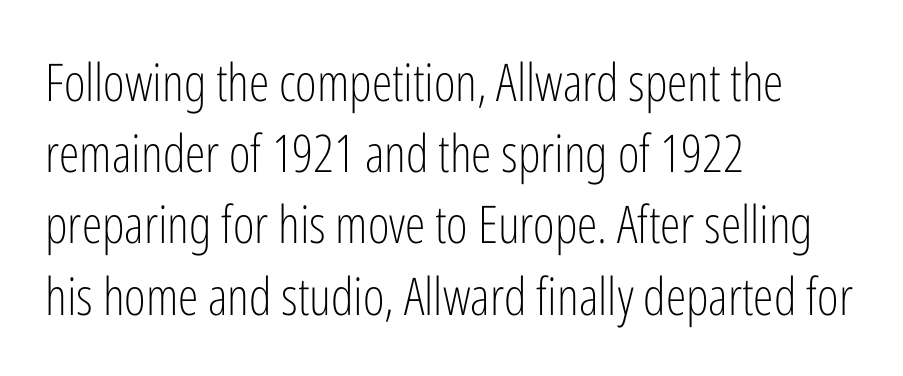
{"serif": "no", "italic": "no", "bold": "no", "weight": "light", "width": "condensed", "stroke_contrast": "low", "x_height": "medium", "monospaced": "no", "underline": "no", "align": "left", "line_spacing": "normal", "line_spacing_ratio": 1.37, "letter_spacing": "normal", "letter_spacing_em": 0.0, "glyph_px": 52}
